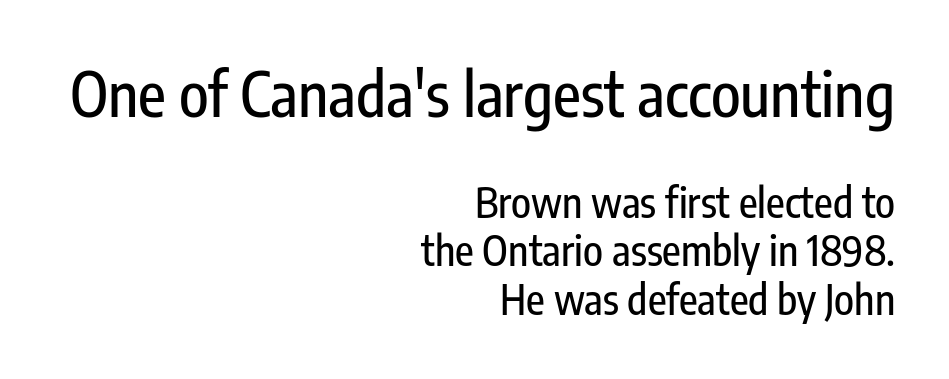
These lines keep a tight, regular rhythm from letter to letter. The face used here is proportionally spaced, like ordinary book or web type. Note: larger setting up top, smaller setting below. Plain, unruled lines of type.
